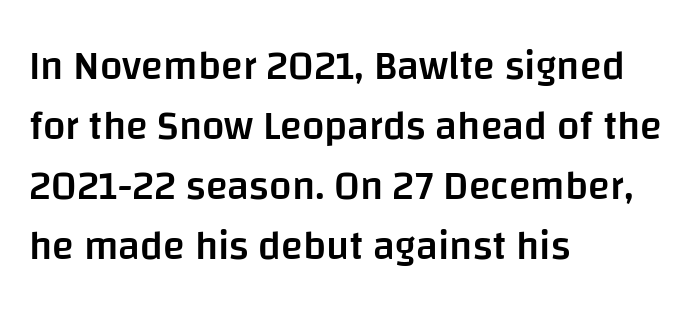
These lines are composed in type without serifs. This sample uses an upright cut, with every glyph sitting square on the baseline. The rendering uses natural spacing where letterforms have individual widths. This rendering uses left alignment, leaving the right contour irregular.
